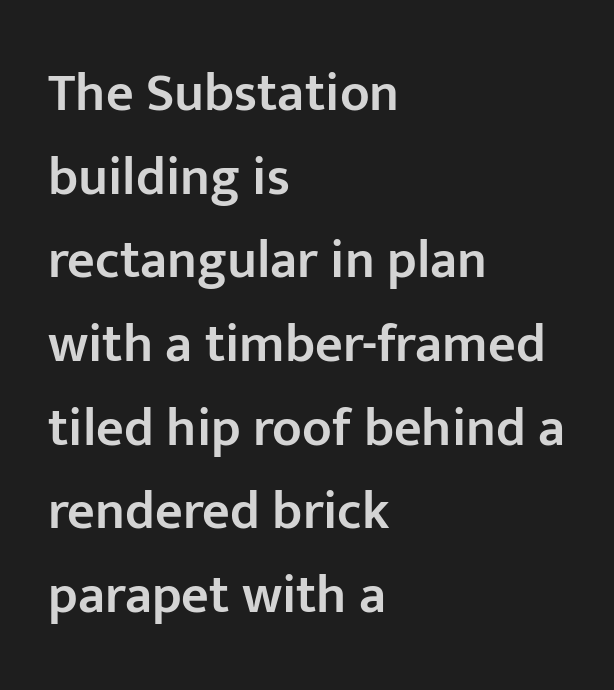
Upright lettering throughout. Grotesque or geometric, the face here clearly has no serifs. You could not count columns in this text — the font is proportionally spaced. Regular leading.
